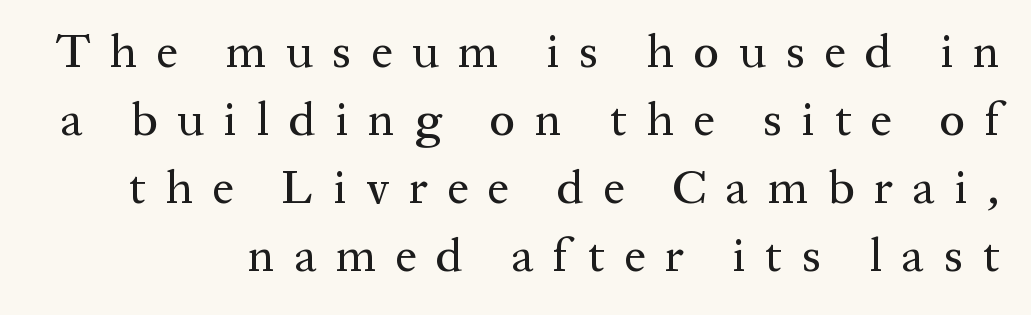
Honestly, the letter spacing is so wide it's the main thing you notice. The lines in this sample share a right terminus and differ only in where they begin. Designer's note — italics off, roman on. The face used here is proportionally spaced, like ordinary book or web type. The area under the type is left untouched.
